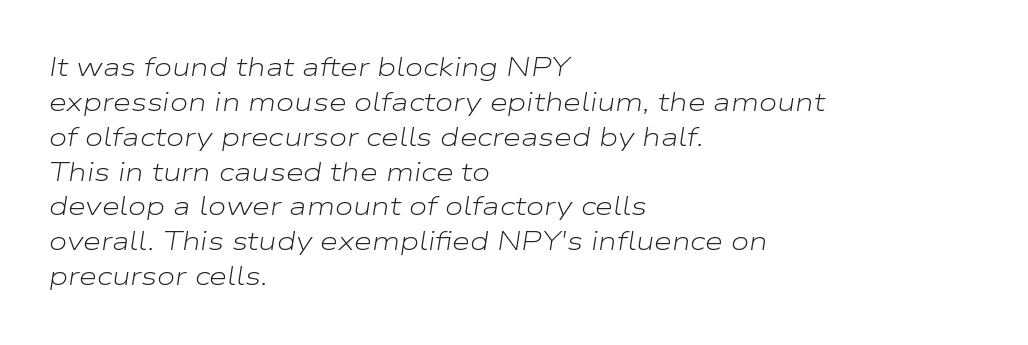
Q: Is the text bold? A: No.
Q: Is the text italic (slanted)? A: Yes, it leans right by about 9 degrees.
Q: Is the text underlined? A: No.
Q: How is the paragraph aligned? A: Left-aligned.
Q: Is the spacing between letters normal or unusually wide? A: Normal.
Q: Is the spacing between lines tight, normal or loose? A: Normal.
